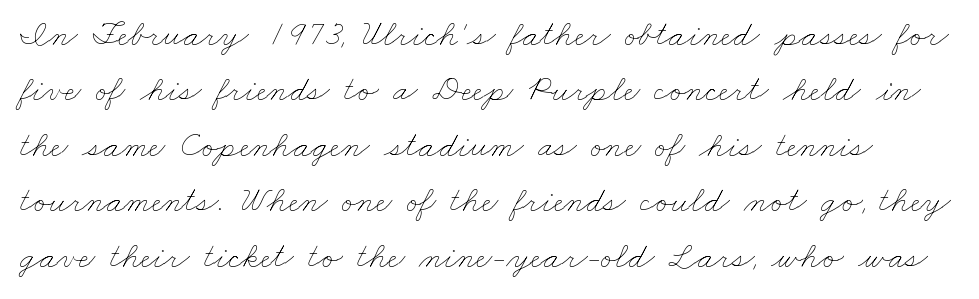
Is there much room between lines? A standard amount, neither cramped nor airy. Nothing unusual about the tracking: characters are spaced as the font intends. A bare baseline throughout the passage. Each stroke keeps to a modest, everyday thickness or less. The passage shown is typed in a proportional face where columns would drift.
